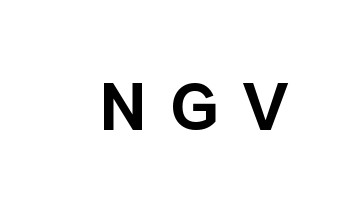
The face used here is rendered with a markedly widened letterfit. Descenders are the only things crossing below the line. The axis of the letterforms is exactly vertical. These lines are rendered in a variable-pitch font. Letterform terminals end flat and unadorned throughout the passage.
